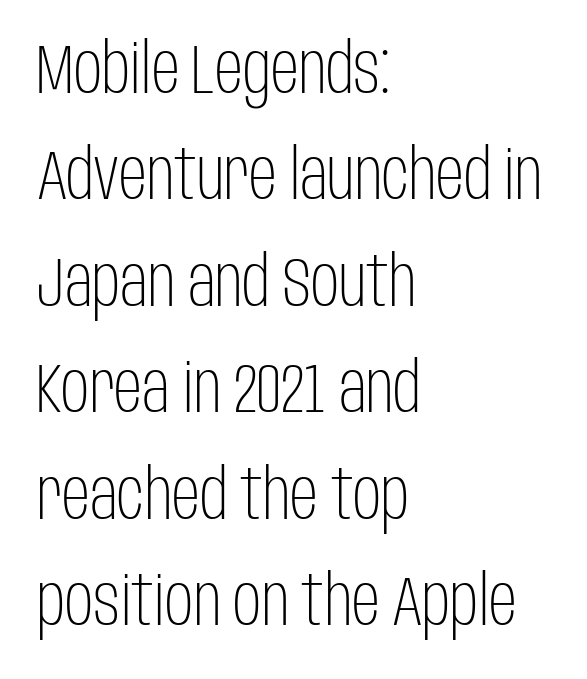
Q: Is the text bold? A: No.
Q: Is the text italic (slanted)? A: No, it is upright.
Q: Is the typeface a serif or a sans-serif typeface? A: Sans-serif.
Q: Is the text underlined? A: No.
Q: How is the paragraph aligned? A: Left-aligned.
Q: Is the spacing between letters normal or unusually wide? A: Normal.
Q: Is the spacing between lines tight, normal or loose? A: Normal.
Q: Width (condensed, normal, or wide)? A: Condensed.
Q: Stroke contrast? A: Low.
Q: x-height? A: Large.
Q: Monospaced? A: No.
